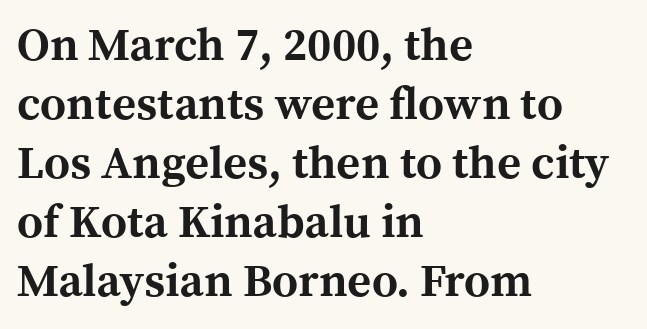
The image shows 46 px bold serif type, upright; set left-aligned, normal line spacing (1.28x), normal letter spacing, not underlined; a medium x-height.
